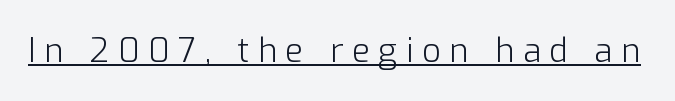
The typography opts for an upright posture over an oblique one. Unbolded letterforms with no extra heft. Stroke terminals: plain, sans-serif. This rendering features underlined lettering. Between one letter and the next there's a generous, obvious gap. Varying glyph widths throughout — classic text-font behaviour.
